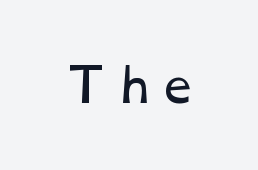
{"bold": "no", "weight": "regular", "width": "wide", "stroke_contrast": "low", "x_height": "medium", "monospaced": "no", "underline": "no", "glyph_px": 46}
